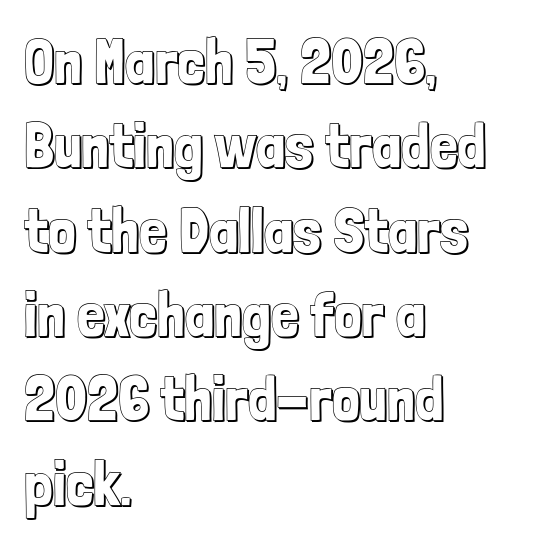
Q: Is the text italic (slanted)? A: No, it is upright.
Q: Is the text underlined? A: No.
Q: How is the paragraph aligned? A: Left-aligned.
Q: Is the spacing between letters normal or unusually wide? A: Normal.
Q: Is the spacing between lines tight, normal or loose? A: Normal.
Q: Width (condensed, normal, or wide)? A: Condensed.
Q: x-height? A: Medium.
Q: Monospaced? A: No.
